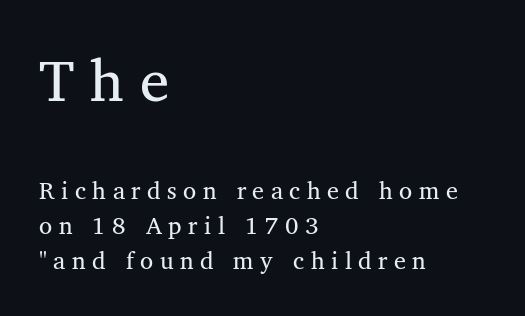
The image shows 59 px regular-weight serif type; set left-aligned, normal line spacing (1.47x), unusually wide letter spacing (+0.27 em), not underlined; the first (top) block is 2.46x larger; medium stroke contrast and a medium x-height.
